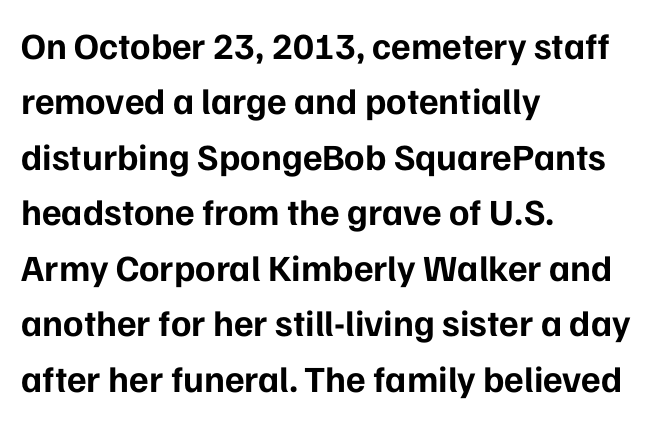
Q: Is the text bold? A: Yes.
Q: Is the text italic (slanted)? A: No, it is upright.
Q: Is the typeface a serif or a sans-serif typeface? A: Sans-serif.
Q: Is the text underlined? A: No.
Q: How is the paragraph aligned? A: Left-aligned.
Q: Is the spacing between letters normal or unusually wide? A: Normal.
Q: Is the spacing between lines tight, normal or loose? A: Normal.
Q: Width (condensed, normal, or wide)? A: Normal.
Q: Stroke contrast? A: Low.
Q: x-height? A: Medium.
Q: Monospaced? A: No.
